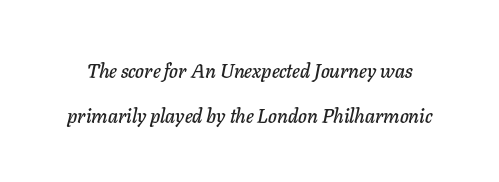
The image shows 20 px text type, italic (leaning right); set loose line spacing (2.26x), normal letter spacing, not underlined.
